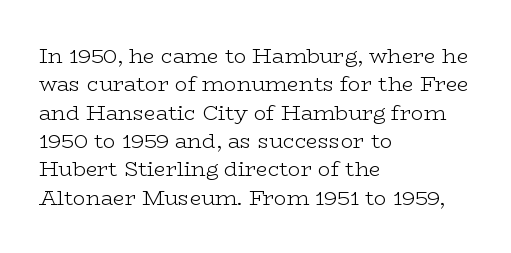
{"italic": "no", "bold": "no", "underline": "no", "align": "left", "line_spacing": "normal", "line_spacing_ratio": 1.35, "letter_spacing": "normal", "letter_spacing_em": 0.0, "glyph_px": 21}
